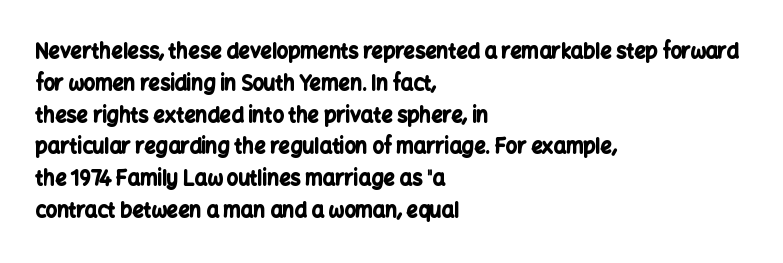
Upright lettering throughout. The foot of each line stays bare and open. Line spacing here is normal. The letters sit at their default tracking, neither squeezed nor spread. The setting favours the left margin, as ordinary paragraphs usually do. These words are printed bold, with thick strokes throughout.
